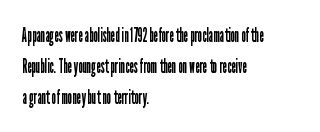
Q: Is the text bold? A: No.
Q: Is the text italic (slanted)? A: No, it is upright.
Q: Is the text underlined? A: No.
Q: How is the paragraph aligned? A: Left-aligned.
Q: Is the spacing between letters normal or unusually wide? A: Normal.
Q: Is the spacing between lines tight, normal or loose? A: Normal.
